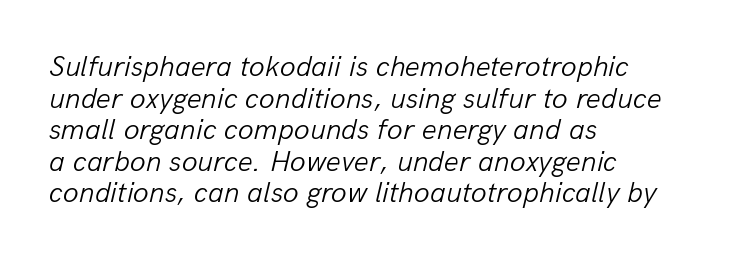
{"italic": "yes", "lean": "right", "slant_degrees": 13, "bold": "no", "weight": "light", "width": "normal", "stroke_contrast": "low", "x_height": "medium", "monospaced": "no", "underline": "no", "align": "left", "line_spacing": "tight", "line_spacing_ratio": 1.09, "letter_spacing": "normal", "letter_spacing_em": 0.0, "glyph_px": 29}
